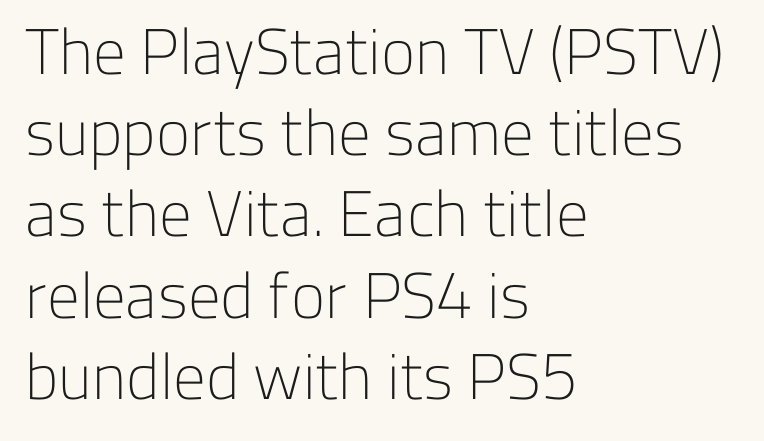
The image shows 65 px light sans-serif type, upright; set left-aligned, normal line spacing (1.25x), normal letter spacing, not underlined; low stroke contrast and a medium x-height.
